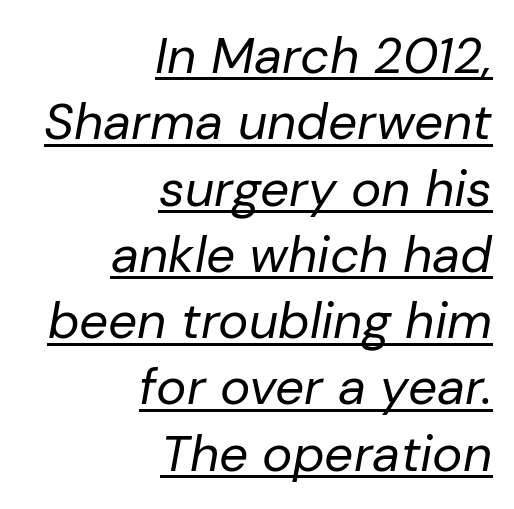
The image shows 51 px regular-weight type, italic (leaning right); set right-aligned, normal line spacing (1.3x), normal letter spacing, underlined; low stroke contrast and a medium x-height.
